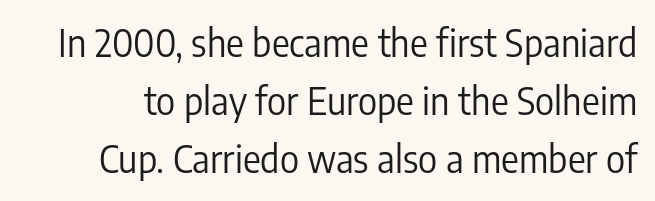
Q: Is the text bold? A: No.
Q: Is the text italic (slanted)? A: No, it is upright.
Q: Is the typeface a serif or a sans-serif typeface? A: Sans-serif.
Q: Is the text underlined? A: No.
Q: Is the spacing between letters normal or unusually wide? A: Normal.
Q: Is the spacing between lines tight, normal or loose? A: Normal.
Q: Width (condensed, normal, or wide)? A: Condensed.
Q: Stroke contrast? A: Low.
Q: x-height? A: Medium.
Q: Monospaced? A: No.
